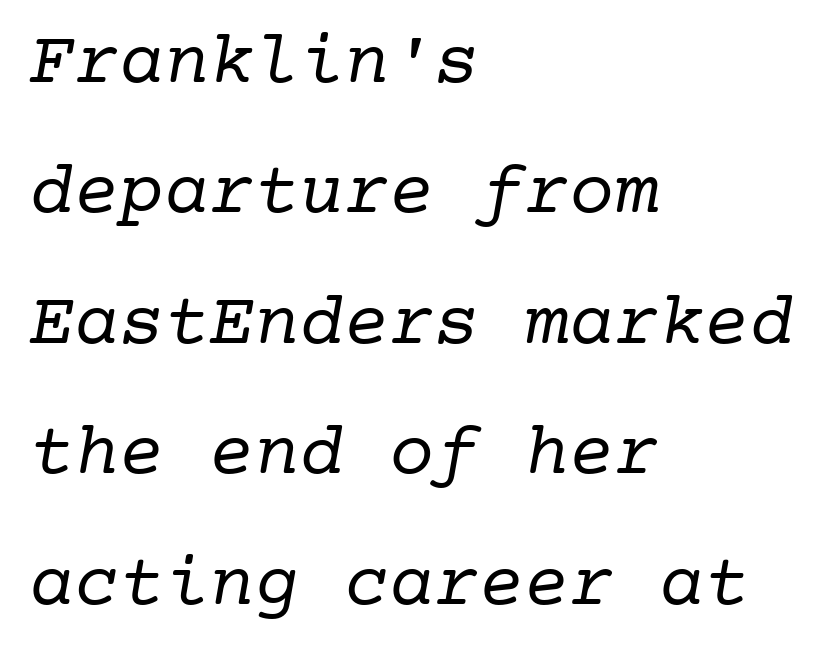
{"serif": "yes", "bold": "no", "weight": "regular", "width": "normal", "stroke_contrast": "low", "x_height": "medium", "monospaced": "yes", "underline": "no", "align": "left", "line_spacing_ratio": 1.74, "letter_spacing": "normal", "letter_spacing_em": 0.0, "glyph_px": 75}
